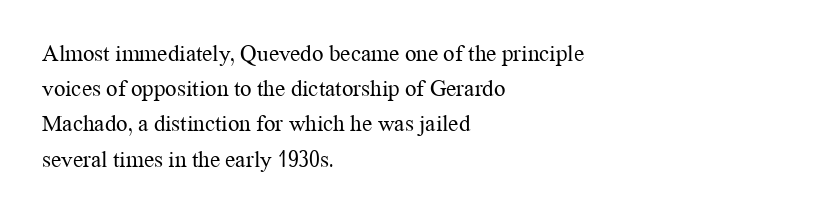
Q: Is the text bold? A: No.
Q: Is the text italic (slanted)? A: No, it is upright.
Q: Is the text underlined? A: No.
Q: How is the paragraph aligned? A: Left-aligned.
Q: Is the spacing between letters normal or unusually wide? A: Normal.
Q: Is the spacing between lines tight, normal or loose? A: Normal.
